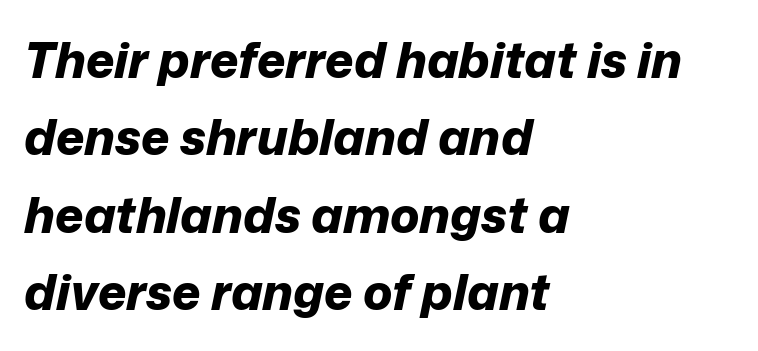
{"italic": "yes", "lean": "right", "slant_degrees": 12, "bold": "yes", "weight": "bold", "width": "normal", "stroke_contrast": "low", "x_height": "medium", "monospaced": "no", "underline": "no", "align": "left", "line_spacing": "normal", "line_spacing_ratio": 1.58, "letter_spacing": "normal", "letter_spacing_em": 0.0, "glyph_px": 49}
